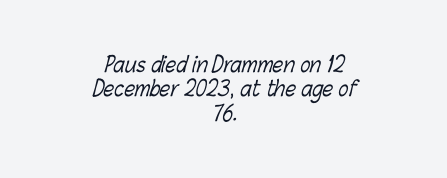
{"bold": "no", "underline": "no", "align": "center", "line_spacing_ratio": 1.16, "letter_spacing": "normal", "letter_spacing_em": 0.0, "glyph_px": 21}
